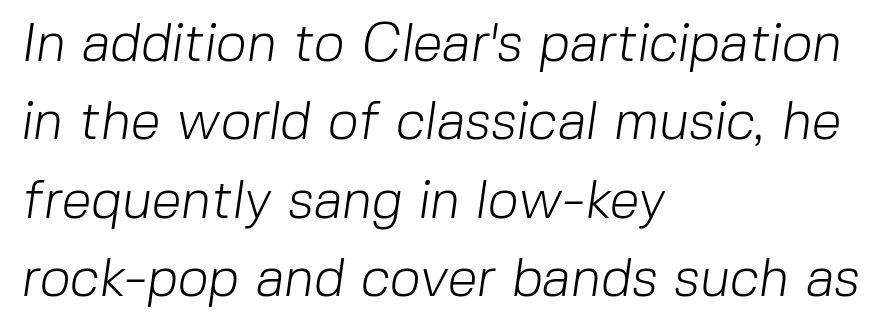
The leading is moderate, giving the passage an even texture. Horizontally, the lines are justified to the leading edge only. Stems and bowls with no extra thickness — not bold. I'd call this a sans setting — the letters go barefoot. Inter-character spacing is left at the font's built-in metrics.
